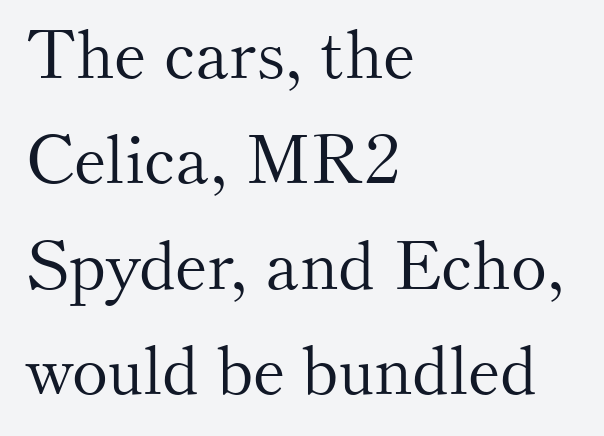
The image shows 68 px light serif type, upright; set left-aligned, normal line spacing (1.55x), normal letter spacing, not underlined; medium stroke contrast and a small x-height.
